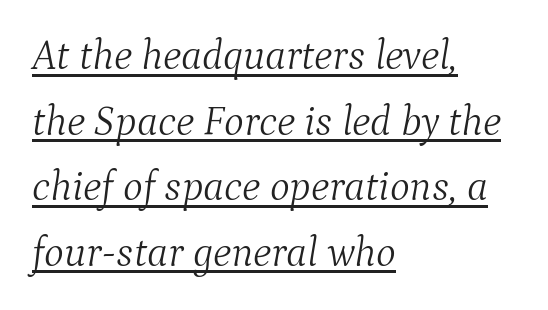
{"serif": "yes", "italic": "yes", "lean": "right", "slant_degrees": 9, "bold": "no", "weight": "light", "width": "normal", "stroke_contrast": "medium", "x_height": "medium", "monospaced": "no", "underline": "yes", "align": "left", "line_spacing": "normal", "line_spacing_ratio": 1.56, "letter_spacing": "normal", "letter_spacing_em": 0.0, "glyph_px": 42}
